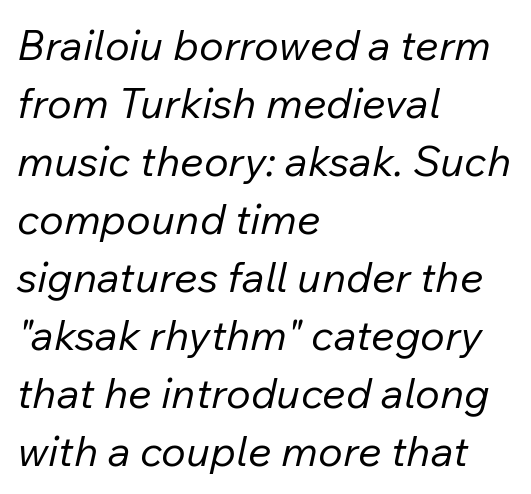
{"italic": "yes", "lean": "right", "slant_degrees": 12, "bold": "no", "weight": "regular", "width": "normal", "stroke_contrast": "low", "x_height": "medium", "monospaced": "no", "underline": "no", "align": "left", "line_spacing": "normal", "line_spacing_ratio": 1.38, "letter_spacing": "normal", "letter_spacing_em": 0.0, "glyph_px": 42}
